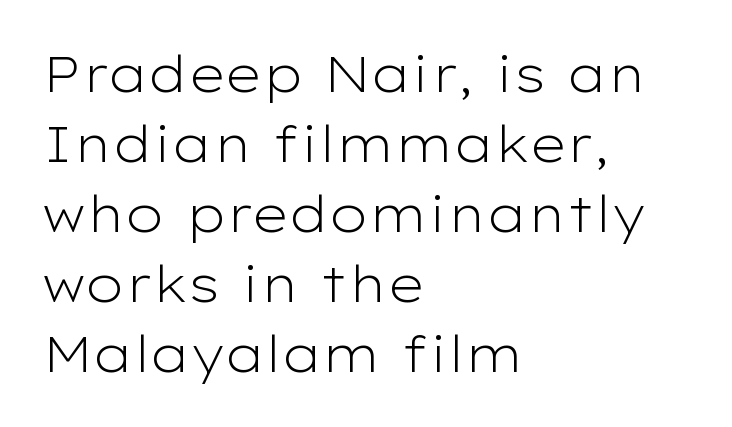
Q: Is the text bold? A: No.
Q: Is the text italic (slanted)? A: No, it is upright.
Q: Is the typeface a serif or a sans-serif typeface? A: Sans-serif.
Q: Is the text underlined? A: No.
Q: How is the paragraph aligned? A: Left-aligned.
Q: Is the spacing between letters normal or unusually wide? A: Normal.
Q: Is the spacing between lines tight, normal or loose? A: Normal.
Q: Width (condensed, normal, or wide)? A: Wide.
Q: Stroke contrast? A: Low.
Q: x-height? A: Medium.
Q: Monospaced? A: No.
